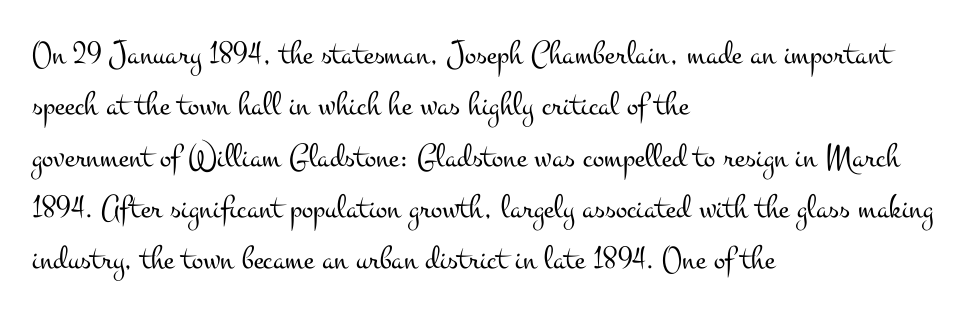
Q: Is the text bold? A: No.
Q: Is the text italic (slanted)? A: Yes.
Q: Is the typeface a serif or a sans-serif typeface? A: Serif.
Q: Is the text underlined? A: No.
Q: How is the paragraph aligned? A: Left-aligned.
Q: Is the spacing between letters normal or unusually wide? A: Normal.
Q: Is the spacing between lines tight, normal or loose? A: Normal.
Q: Width (condensed, normal, or wide)? A: Wide.
Q: Stroke contrast? A: Medium.
Q: x-height? A: Small.
Q: Monospaced? A: No.
